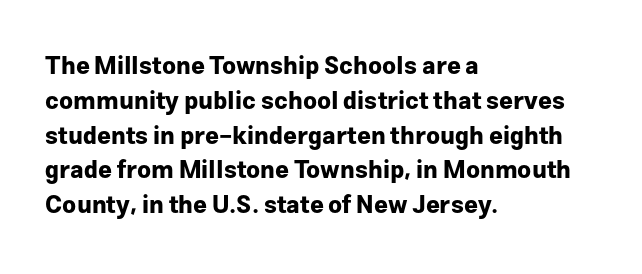
{"italic": "no", "bold": "yes", "underline": "no", "align": "left", "line_spacing": "normal", "line_spacing_ratio": 1.45, "letter_spacing": "normal", "letter_spacing_em": 0.0, "glyph_px": 24}
